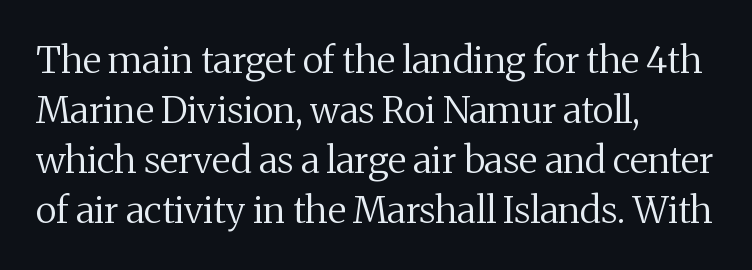
The image shows 37 px regular-weight serif type, upright; set left-aligned, normal line spacing (1.35x), normal letter spacing, not underlined; medium stroke contrast and a medium x-height.
